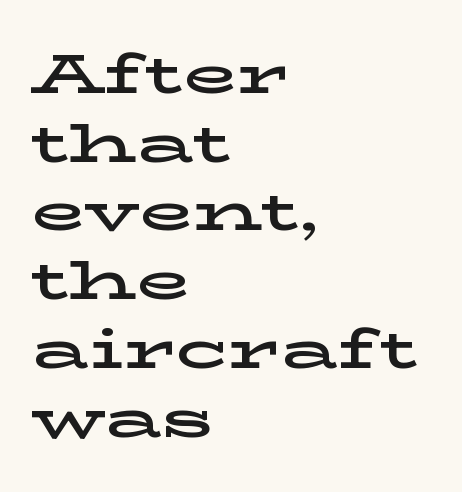
Q: Is the text italic (slanted)? A: No, it is upright.
Q: Is the typeface a serif or a sans-serif typeface? A: Serif.
Q: Is the text underlined? A: No.
Q: How is the paragraph aligned? A: Left-aligned.
Q: Is the spacing between letters normal or unusually wide? A: Normal.
Q: Is the spacing between lines tight, normal or loose? A: Normal.
Q: Width (condensed, normal, or wide)? A: Wide.
Q: Stroke contrast? A: Low.
Q: x-height? A: Medium.
Q: Monospaced? A: No.
